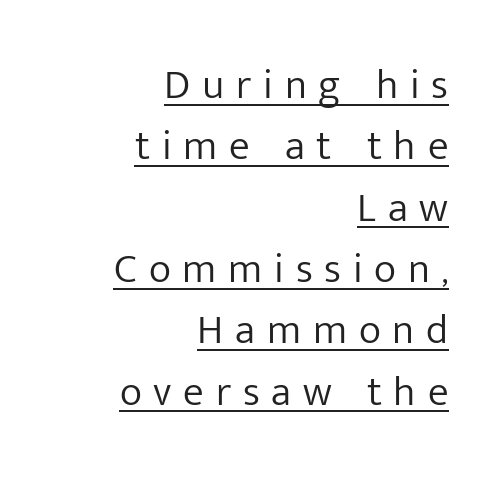
The image shows 42 px light sans-serif type, upright; set right-aligned, normal line spacing (1.46x), unusually wide letter spacing (+0.28 em), underlined; low stroke contrast and a medium x-height.
